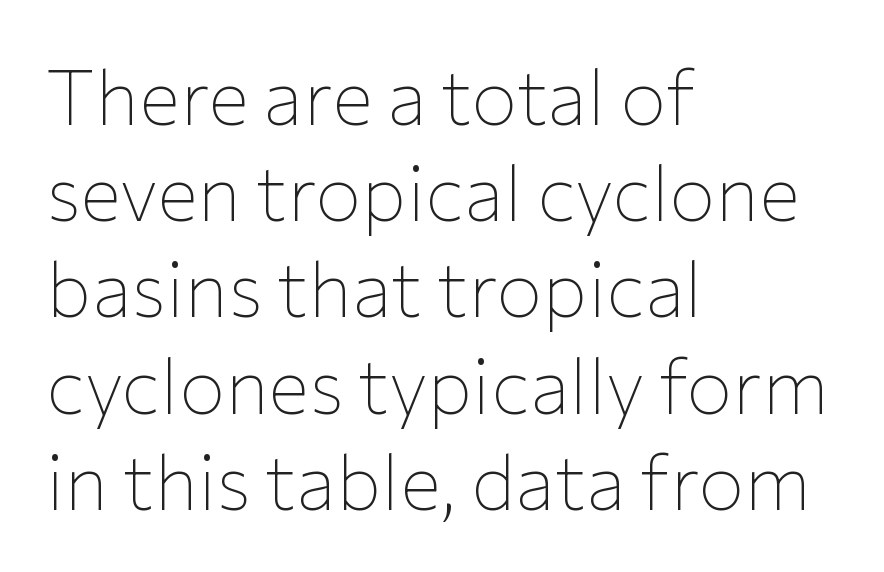
Q: Is the text bold? A: No.
Q: Is the text italic (slanted)? A: No, it is upright.
Q: Is the typeface a serif or a sans-serif typeface? A: Sans-serif.
Q: Is the text underlined? A: No.
Q: How is the paragraph aligned? A: Left-aligned.
Q: Is the spacing between letters normal or unusually wide? A: Normal.
Q: Is the spacing between lines tight, normal or loose? A: Normal.
Q: Width (condensed, normal, or wide)? A: Normal.
Q: Stroke contrast? A: Low.
Q: x-height? A: Medium.
Q: Monospaced? A: No.
